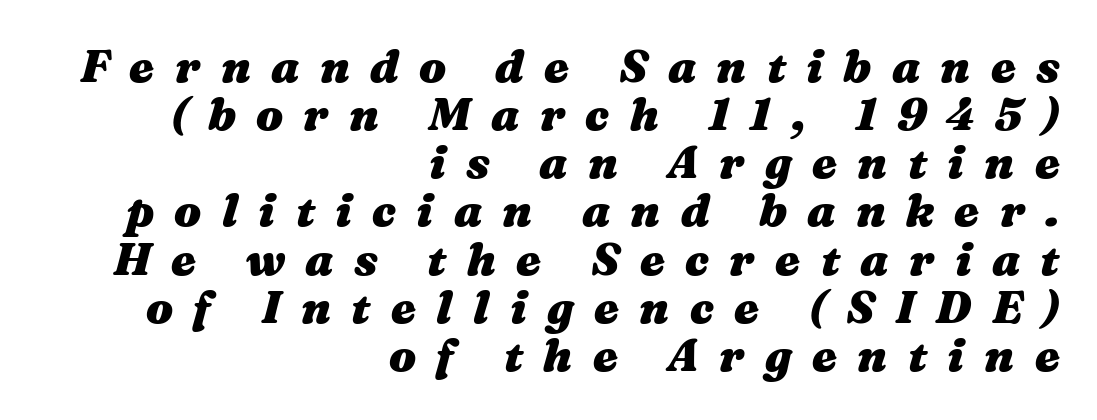
{"italic": "yes", "lean": "right", "slant_degrees": 16, "bold": "yes", "weight": "heavy", "width": "wide", "stroke_contrast": "medium", "x_height": "medium", "monospaced": "no", "underline": "no", "align": "right", "line_spacing": "tight", "line_spacing_ratio": 1.07, "letter_spacing": "wide", "letter_spacing_em": 0.45, "glyph_px": 45}
